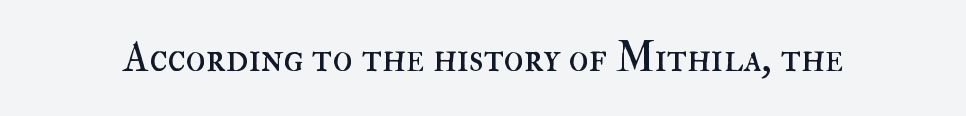
The passage shown is not underscored anywhere. Think of a printed novel: that variable character pitch is what you see here. Each stroke keeps to a modest, everyday thickness or less. The letters stand straight up with perfectly vertical stems.
